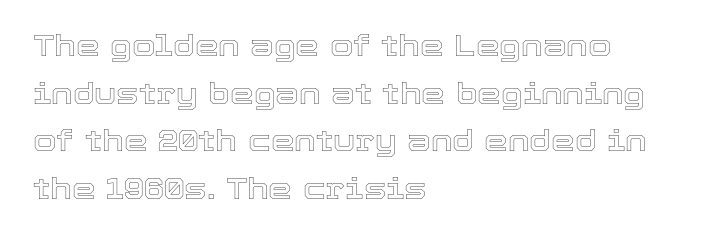
The image shows 30 px text type, upright; set left-aligned, normal line spacing (1.59x), normal letter spacing, not underlined; a medium x-height.
